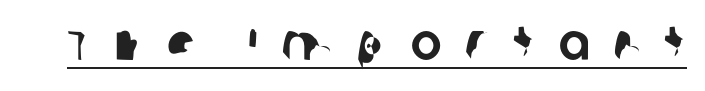
Q: Is the typeface a serif or a sans-serif typeface? A: Sans-serif.
Q: Is the text underlined? A: Yes.
Q: Is the spacing between letters normal or unusually wide? A: Unusually wide.
Q: Width (condensed, normal, or wide)? A: Normal.
Q: Stroke contrast? A: Low.
Q: x-height? A: Large.
Q: Monospaced? A: No.
